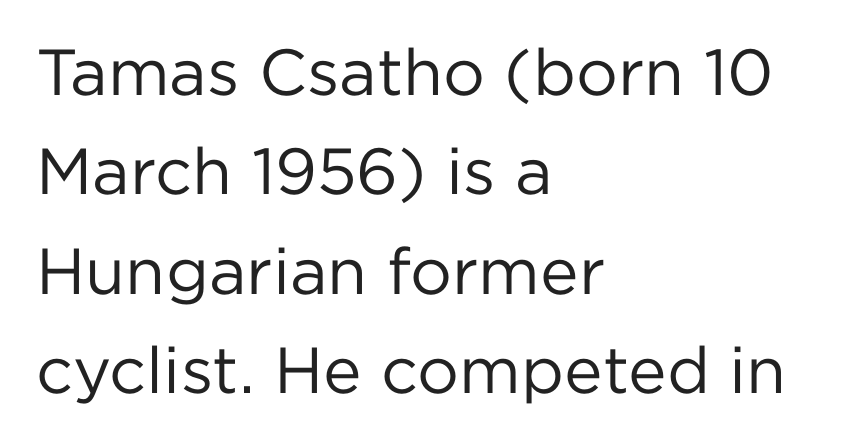
Q: Is the text bold? A: No.
Q: Is the text italic (slanted)? A: No, it is upright.
Q: Is the typeface a serif or a sans-serif typeface? A: Sans-serif.
Q: Is the text underlined? A: No.
Q: How is the paragraph aligned? A: Left-aligned.
Q: Is the spacing between letters normal or unusually wide? A: Normal.
Q: Is the spacing between lines tight, normal or loose? A: Normal.
Q: Width (condensed, normal, or wide)? A: Normal.
Q: Stroke contrast? A: Low.
Q: x-height? A: Medium.
Q: Monospaced? A: No.
